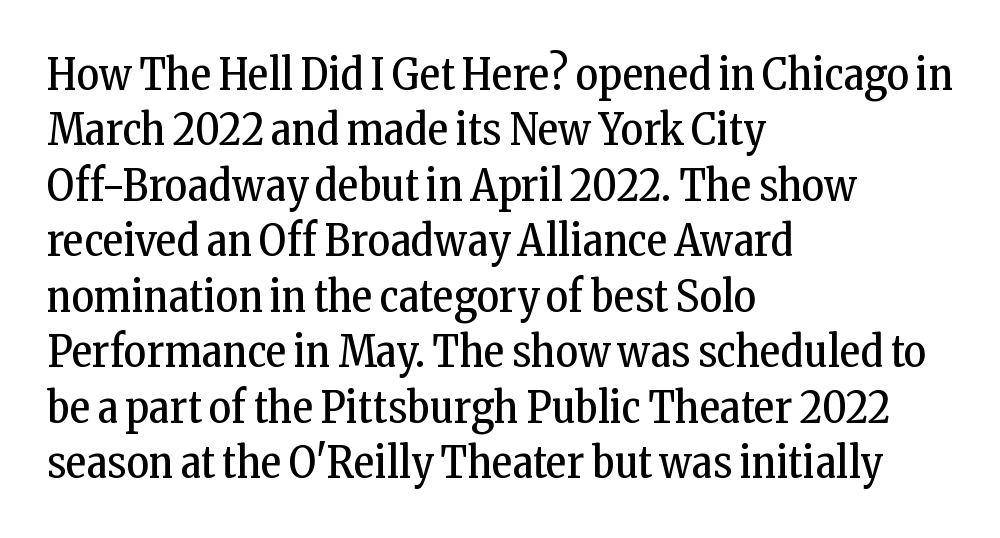
Check under the words: just untouched page. A normal amount of white space separates one row of letters from the next. The strokes carry an ordinary text weight at most. This sample has the flowing, uneven cadence of proportional lettering.
